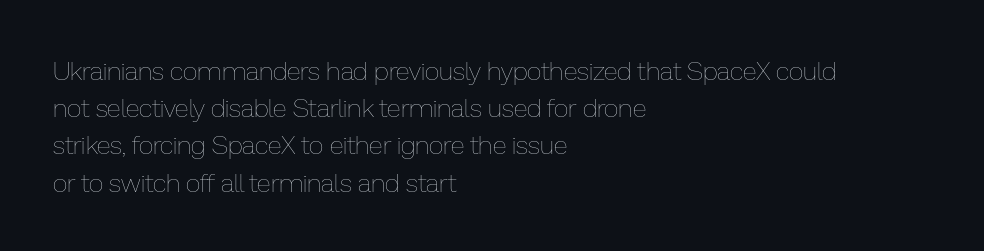
The image shows 26 px text type, upright; set left-aligned, normal line spacing (1.43x), normal letter spacing, not underlined.
